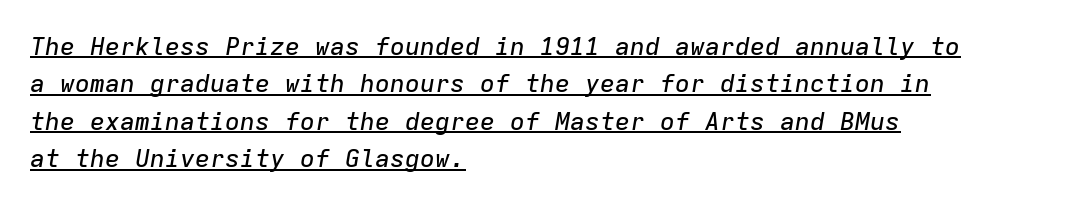
{"italic": "yes", "lean": "right", "slant_degrees": 9, "underline": "yes", "align": "left", "line_spacing": "normal", "line_spacing_ratio": 1.5, "letter_spacing": "normal", "letter_spacing_em": 0.0, "glyph_px": 25}
